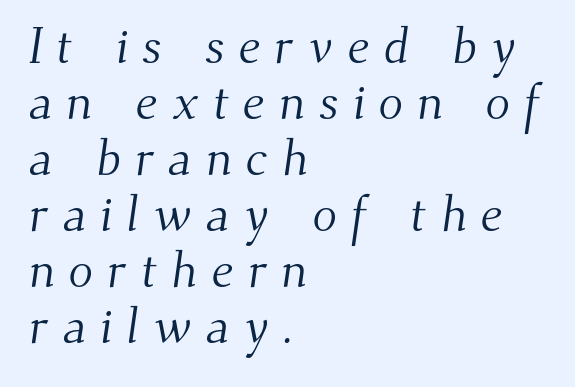
The image shows 51 px light serif type; set left-aligned, tight line spacing (1.1x), unusually wide letter spacing (+0.27 em), not underlined; medium stroke contrast and a small x-height.
